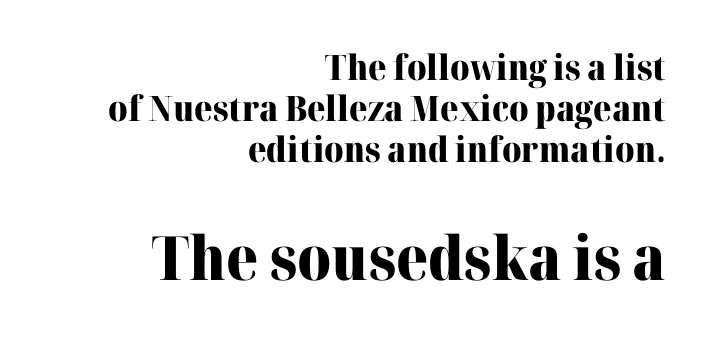
Q: Is the text bold? A: Yes.
Q: Is the text italic (slanted)? A: No, it is upright.
Q: Is the typeface a serif or a sans-serif typeface? A: Serif.
Q: Is the text underlined? A: No.
Q: How is the paragraph aligned? A: Right-aligned.
Q: Is the spacing between letters normal or unusually wide? A: Normal.
Q: Which block of text is set in a larger size, the first (top) or the second (bottom)? A: The second (bottom) one.
Q: Width (condensed, normal, or wide)? A: Normal.
Q: Stroke contrast? A: High.
Q: x-height? A: Medium.
Q: Monospaced? A: No.
